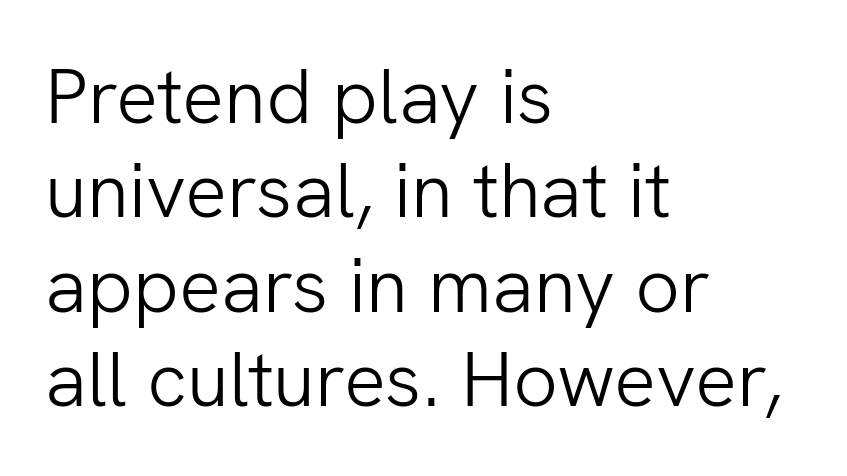
Q: Is the text bold? A: No.
Q: Is the text italic (slanted)? A: No, it is upright.
Q: Is the typeface a serif or a sans-serif typeface? A: Sans-serif.
Q: Is the text underlined? A: No.
Q: How is the paragraph aligned? A: Left-aligned.
Q: Is the spacing between letters normal or unusually wide? A: Normal.
Q: Width (condensed, normal, or wide)? A: Normal.
Q: Stroke contrast? A: Low.
Q: x-height? A: Medium.
Q: Monospaced? A: No.
